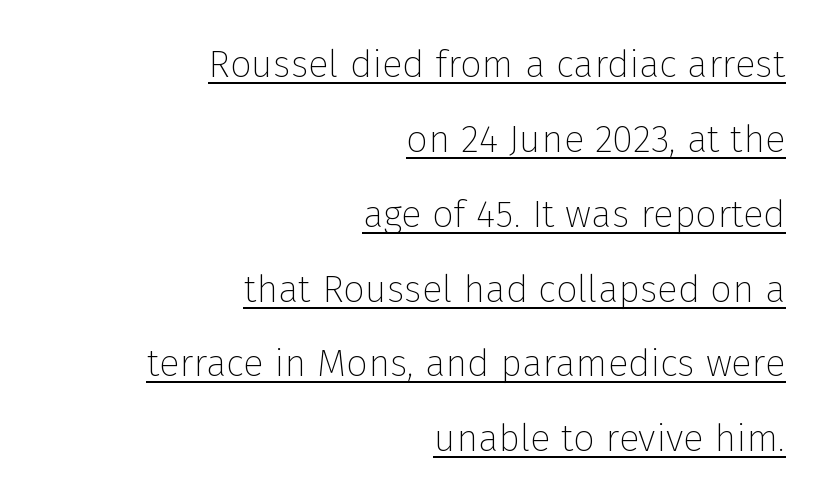
Q: Is the text bold? A: No.
Q: Is the text italic (slanted)? A: No, it is upright.
Q: Is the typeface a serif or a sans-serif typeface? A: Sans-serif.
Q: Is the text underlined? A: Yes.
Q: How is the paragraph aligned? A: Right-aligned.
Q: Is the spacing between letters normal or unusually wide? A: Normal.
Q: Is the spacing between lines tight, normal or loose? A: Loose.
Q: Width (condensed, normal, or wide)? A: Normal.
Q: Stroke contrast? A: Low.
Q: x-height? A: Medium.
Q: Monospaced? A: No.
